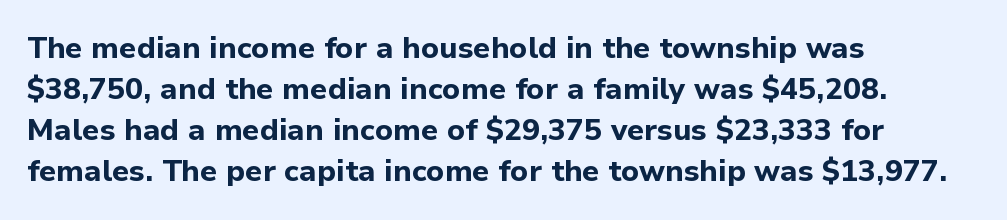
Nothing unusual about the tracking: characters are spaced as the font intends. The text was rendered using a sans face with plain stroke endings. Students, this is bold: see how much ink each stroke carries. The letters advance in unequal steps, a hallmark of proportional type. Line starts are locked; line ends wander. The passage shown stacks its lines at a standard gap.
